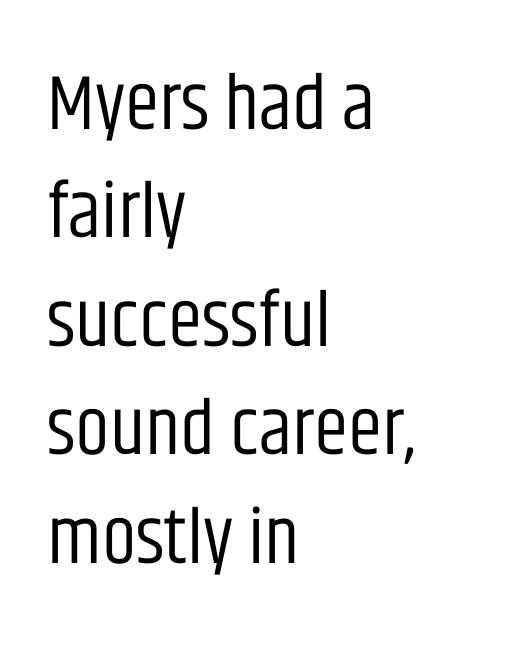
Q: Is the text bold? A: No.
Q: Is the text italic (slanted)? A: No, it is upright.
Q: Is the typeface a serif or a sans-serif typeface? A: Sans-serif.
Q: Is the text underlined? A: No.
Q: How is the paragraph aligned? A: Left-aligned.
Q: Is the spacing between letters normal or unusually wide? A: Normal.
Q: Is the spacing between lines tight, normal or loose? A: Normal.
Q: Width (condensed, normal, or wide)? A: Condensed.
Q: Stroke contrast? A: Low.
Q: x-height? A: Large.
Q: Monospaced? A: No.
